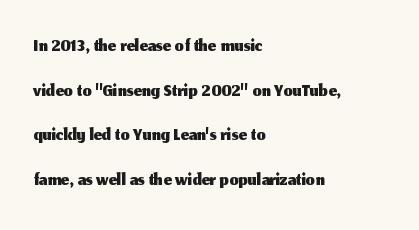
Q: Is the text italic (slanted)? A: No, it is upright.
Q: Is the typeface a serif or a sans-serif typeface? A: Sans-serif.
Q: Is the text underlined? A: No.
Q: How is the paragraph aligned? A: Left-aligned.
Q: Is the spacing between letters normal or unusually wide? A: Normal.
Q: Is the spacing between lines tight, normal or loose? A: Normal.
Q: Width (condensed, normal, or wide)? A: Normal.
Q: Stroke contrast? A: Medium.
Q: x-height? A: Medium.
Q: Monospaced? A: No.
